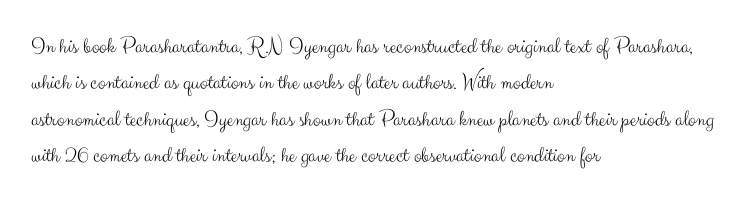
The image shows 23 px text type; set left-aligned, normal line spacing (1.58x), normal letter spacing, not underlined.
